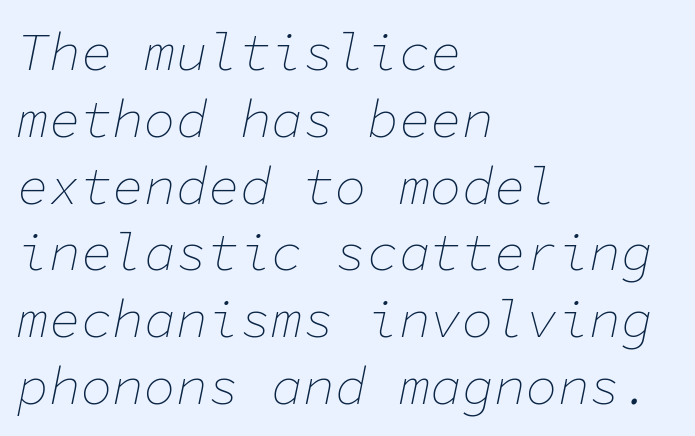
Nothing heavy about these letters — not bold at all. The line texture is even and compact thanks to regular tracking. Each row of text sits above clean, open space. Spacing verdict: monospaced, one width for all characters. The compositor pushed each line to the left boundary. Tall strokes in this sample are angled rather than plumb.
